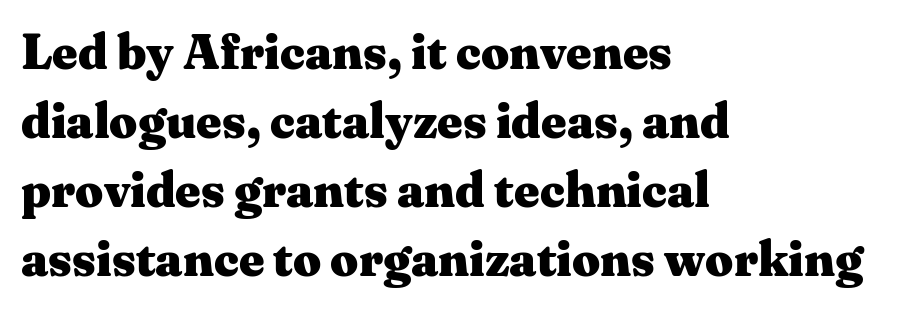
{"serif": "yes", "italic": "no", "bold": "yes", "weight": "heavy", "width": "wide", "stroke_contrast": "medium", "x_height": "medium", "monospaced": "no", "underline": "no", "align": "left", "line_spacing": "normal", "line_spacing_ratio": 1.41, "letter_spacing": "normal", "letter_spacing_em": 0.0, "glyph_px": 49}
